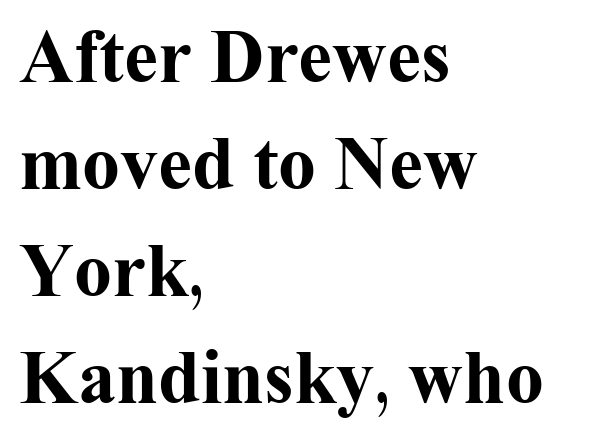
Q: Is the text bold? A: Yes.
Q: Is the text italic (slanted)? A: No, it is upright.
Q: Is the typeface a serif or a sans-serif typeface? A: Serif.
Q: Is the text underlined? A: No.
Q: How is the paragraph aligned? A: Left-aligned.
Q: Is the spacing between letters normal or unusually wide? A: Normal.
Q: Is the spacing between lines tight, normal or loose? A: Normal.
Q: Width (condensed, normal, or wide)? A: Normal.
Q: Stroke contrast? A: Medium.
Q: x-height? A: Medium.
Q: Monospaced? A: No.
